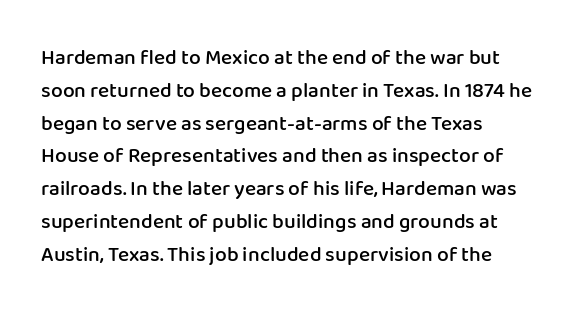
{"italic": "no", "bold": "semi", "underline": "no", "align": "left", "line_spacing": "normal", "line_spacing_ratio": 1.56, "letter_spacing": "normal", "letter_spacing_em": 0.0, "glyph_px": 21}
